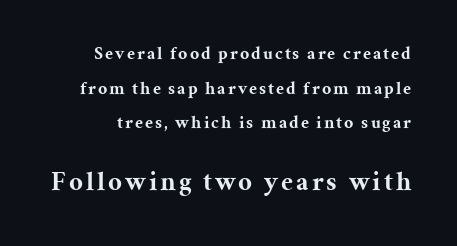
Beneath every word, the page is bare. The specimen reads as upright at a glance. Heft: maximum for text — a bold. The designer dialed line spacing up above the default. A student would notice the bottom passage is typeset larger than what precedes it.
